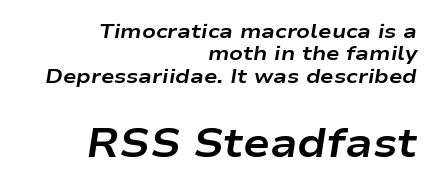
Q: Is the text bold? A: Yes.
Q: Is the text italic (slanted)? A: Yes, it leans right by about 9 degrees.
Q: Is the text underlined? A: No.
Q: How is the paragraph aligned? A: Right-aligned.
Q: Is the spacing between letters normal or unusually wide? A: Normal.
Q: Is the spacing between lines tight, normal or loose? A: Tight.
Q: Which block of text is set in a larger size, the first (top) or the second (bottom)? A: The second (bottom) one.
Q: Width (condensed, normal, or wide)? A: Wide.
Q: Stroke contrast? A: Low.
Q: x-height? A: Medium.
Q: Monospaced? A: No.
